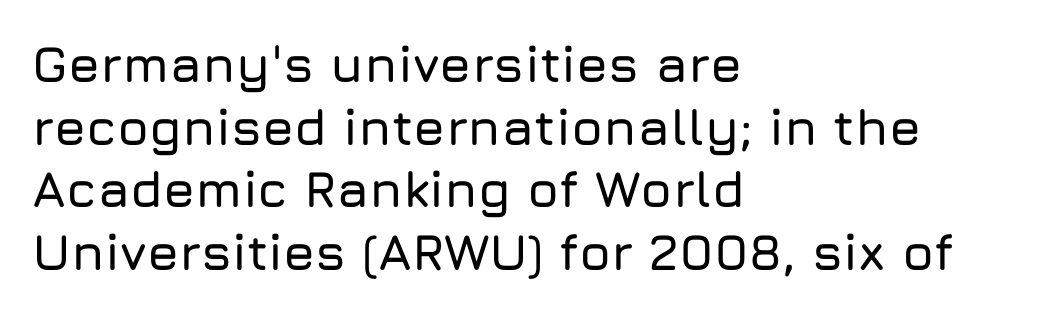
{"serif": "no", "italic": "no", "width": "normal", "stroke_contrast": "low", "x_height": "medium", "monospaced": "no", "underline": "no", "align": "left", "line_spacing_ratio": 1.23, "letter_spacing": "normal", "letter_spacing_em": 0.0, "glyph_px": 51}
